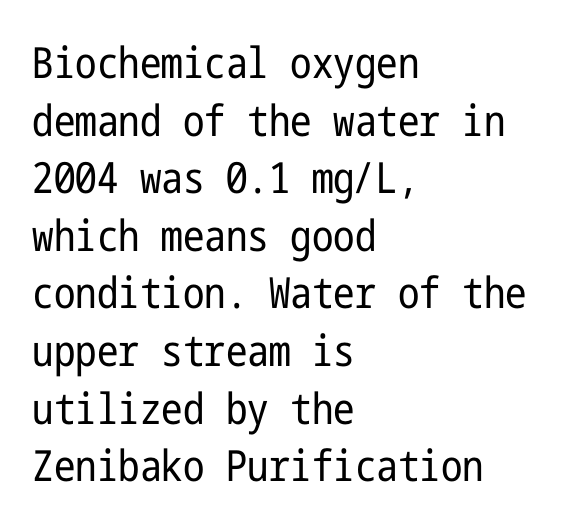
Q: Is the text bold? A: No.
Q: Is the text italic (slanted)? A: No, it is upright.
Q: Is the typeface a serif or a sans-serif typeface? A: Sans-serif.
Q: Is the text underlined? A: No.
Q: How is the paragraph aligned? A: Left-aligned.
Q: Is the spacing between letters normal or unusually wide? A: Normal.
Q: Is the spacing between lines tight, normal or loose? A: Normal.
Q: Width (condensed, normal, or wide)? A: Condensed.
Q: Stroke contrast? A: Low.
Q: x-height? A: Medium.
